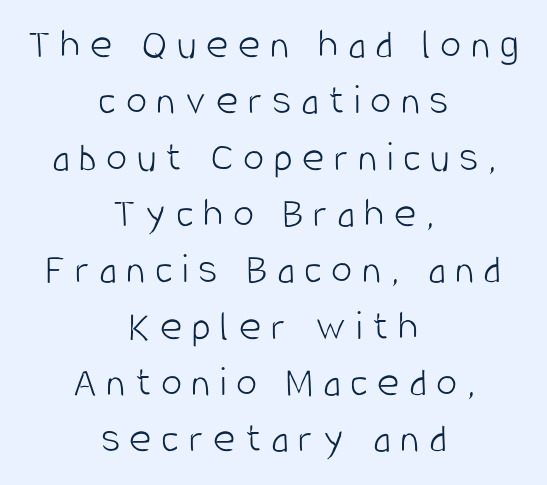
Is the stroke heavy? The answer is a plain regular-or-lighter. Rule under the text: the space is simply empty. The passage shown is typed in a proportional face where columns would drift. Nothing sits at the stroke ends, so this counts as sans-serif. Both edges are ragged and mirror each other, which tells us the setting is centered. Does the leading feel generous? No, just average.
